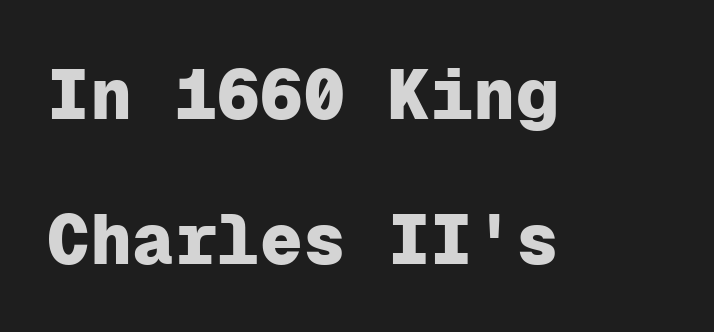
Q: Is the text bold? A: Yes.
Q: Is the text italic (slanted)? A: No, it is upright.
Q: Is the typeface a serif or a sans-serif typeface? A: Sans-serif.
Q: Is the text underlined? A: No.
Q: How is the paragraph aligned? A: Left-aligned.
Q: Is the spacing between letters normal or unusually wide? A: Normal.
Q: Is the spacing between lines tight, normal or loose? A: Loose.
Q: Width (condensed, normal, or wide)? A: Normal.
Q: Stroke contrast? A: Low.
Q: x-height? A: Medium.
Q: Monospaced? A: Yes.
